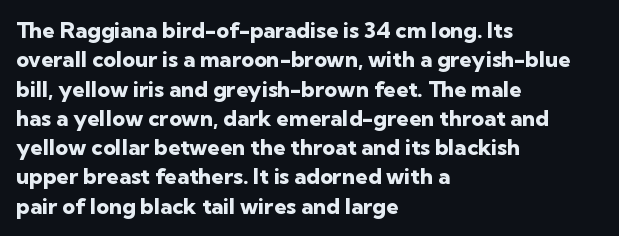
Every character sits straight up, as roman type does. Visually the block forms a straight wall on the left and a jagged coastline on the right. I'd describe the lettering as bold — thick and assertive. Unmarked baselines from the first word to the last.
